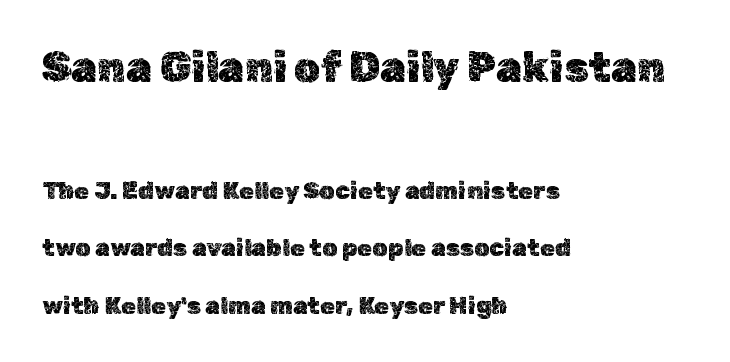
Q: Is the text italic (slanted)? A: No, it is upright.
Q: Is the text underlined? A: No.
Q: How is the paragraph aligned? A: Left-aligned.
Q: Is the spacing between letters normal or unusually wide? A: Normal.
Q: Is the spacing between lines tight, normal or loose? A: Loose.
Q: Which block of text is set in a larger size, the first (top) or the second (bottom)? A: The first (top) one.
Q: Width (condensed, normal, or wide)? A: Normal.
Q: x-height? A: Medium.
Q: Monospaced? A: No.
